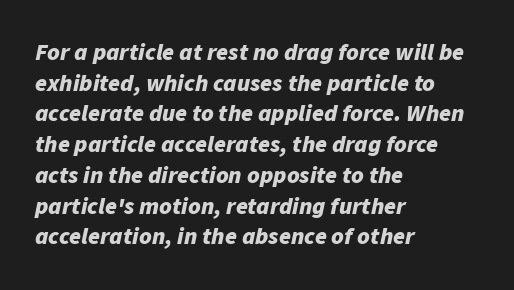
The space between consecutive lines is moderate. Is the type slanted? Yes — the strokes lean at a clear angle. Inter-character spacing is left at the font's built-in metrics. Horizontal alignment here is leftward, the default for most running prose.
